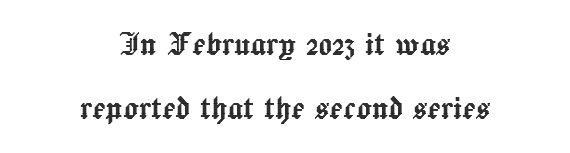
Q: Is the text italic (slanted)? A: No, it is upright.
Q: Is the text underlined? A: No.
Q: How is the paragraph aligned? A: Centered.
Q: Is the spacing between letters normal or unusually wide? A: Normal.
Q: Is the spacing between lines tight, normal or loose? A: Normal.
Q: Width (condensed, normal, or wide)? A: Normal.
Q: x-height? A: Medium.
Q: Monospaced? A: No.
